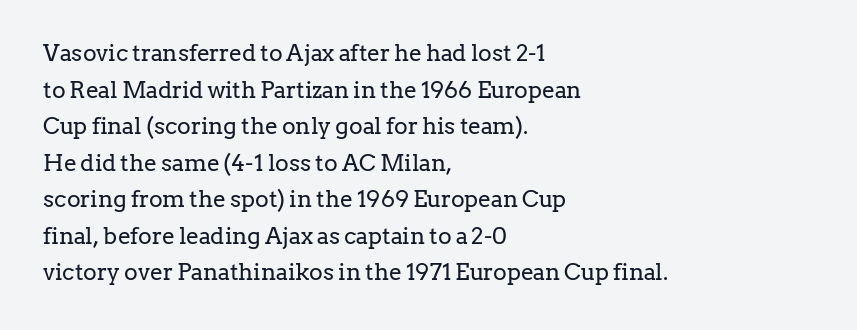
{"italic": "no", "bold": "no", "underline": "no", "align": "left", "line_spacing": "normal", "line_spacing_ratio": 1.59, "letter_spacing": "normal", "letter_spacing_em": 0.0, "glyph_px": 23}
